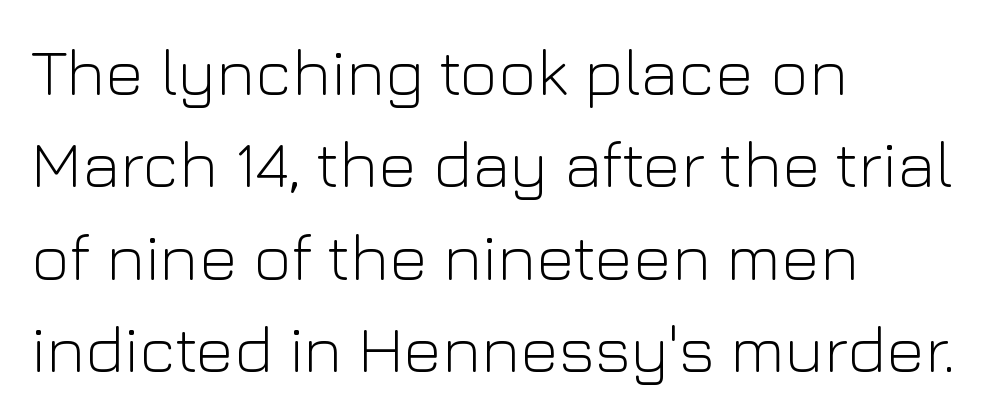
The image shows 66 px light sans-serif type, upright; set left-aligned, normal line spacing (1.4x), normal letter spacing, not underlined; low stroke contrast and a medium x-height.
